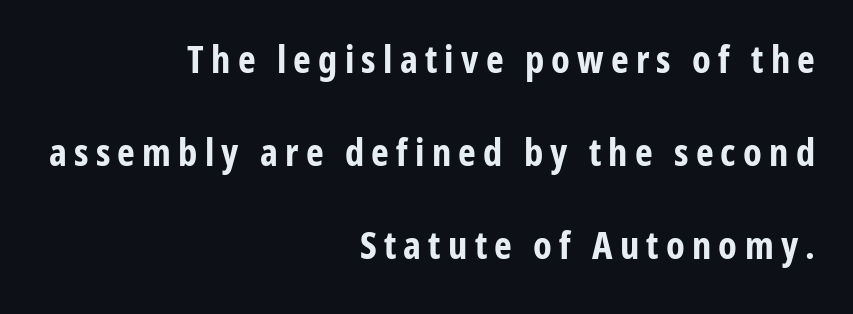
Honestly, there is no underline to notice here at all. The passage shown is typeset with a sans-serif family. The letters are bold, with thick, heavy strokes. Quick note: interline space is abundant. These lines are set flush right with a ragged left edge. The face used here is proportionally spaced, like ordinary book or web type.
